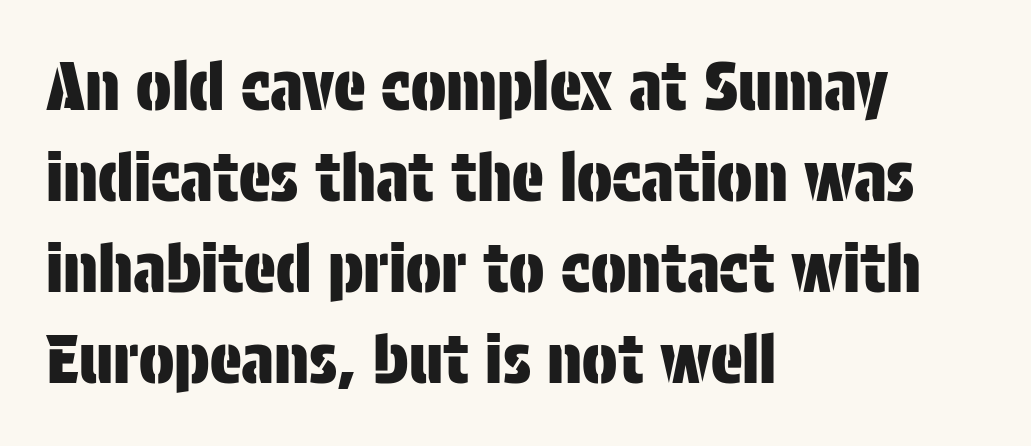
Q: Is the text italic (slanted)? A: No, it is upright.
Q: Is the typeface a serif or a sans-serif typeface? A: Sans-serif.
Q: Is the text underlined? A: No.
Q: How is the paragraph aligned? A: Left-aligned.
Q: Is the spacing between letters normal or unusually wide? A: Normal.
Q: Is the spacing between lines tight, normal or loose? A: Normal.
Q: Width (condensed, normal, or wide)? A: Condensed.
Q: Stroke contrast? A: Low.
Q: x-height? A: Large.
Q: Monospaced? A: No.
